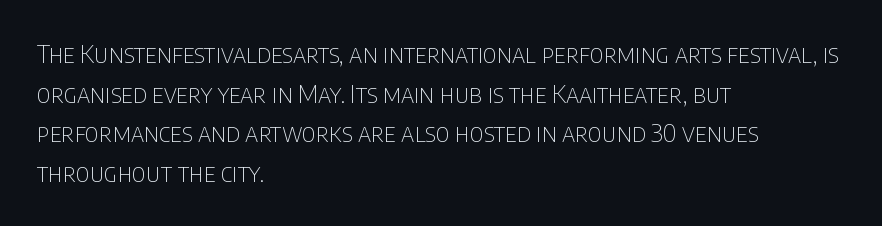
{"italic": "no", "bold": "no", "underline": "no", "align": "left", "line_spacing": "normal", "line_spacing_ratio": 1.59, "letter_spacing": "normal", "letter_spacing_em": 0.0, "glyph_px": 25}
